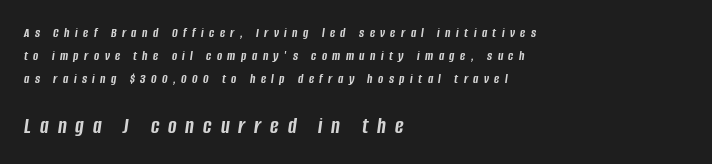
Q: Is the text bold? A: Yes.
Q: Is the text italic (slanted)? A: Yes, it leans right by about 8 degrees.
Q: Is the text underlined? A: No.
Q: How is the paragraph aligned? A: Left-aligned.
Q: Is the spacing between letters normal or unusually wide? A: Unusually wide.
Q: Is the spacing between lines tight, normal or loose? A: Normal.
Q: Which block of text is set in a larger size, the first (top) or the second (bottom)? A: The second (bottom) one.
